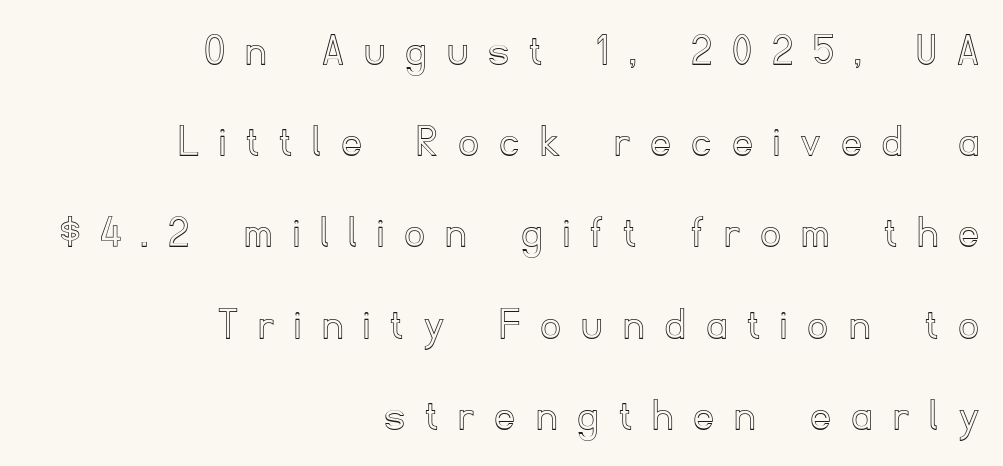
The image shows 47 px text type, upright; set right-aligned, loose line spacing (1.94x), unusually wide letter spacing (+0.47 em), not underlined; a small x-height.
